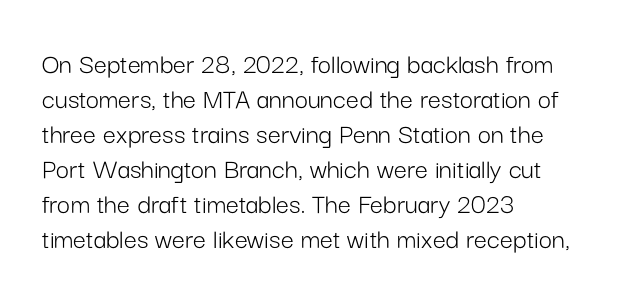
Only glyphs here, with clear space below each row. The typesetter chose a ragged-right arrangement here. This sample has the flowing, uneven cadence of proportional lettering. This sample uses plain, unmodified letter spacing.
